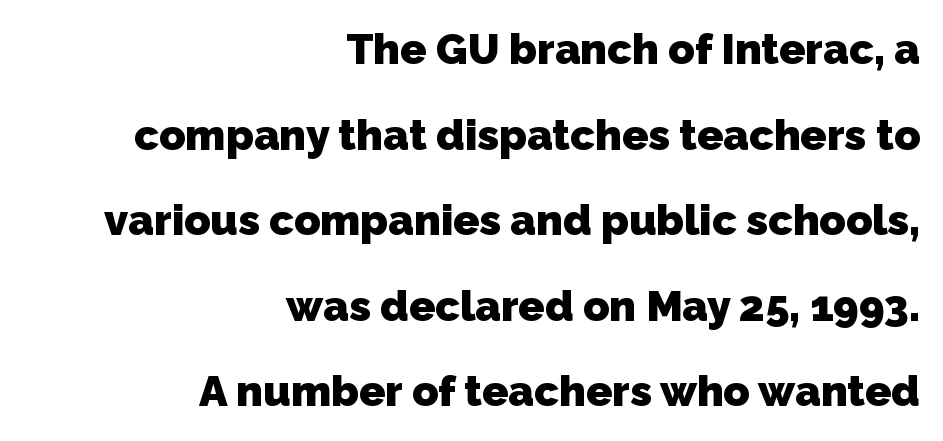
The image shows 43 px heavy sans-serif type; set right-aligned, loose line spacing (1.99x), normal letter spacing, not underlined; low stroke contrast and a medium x-height.
